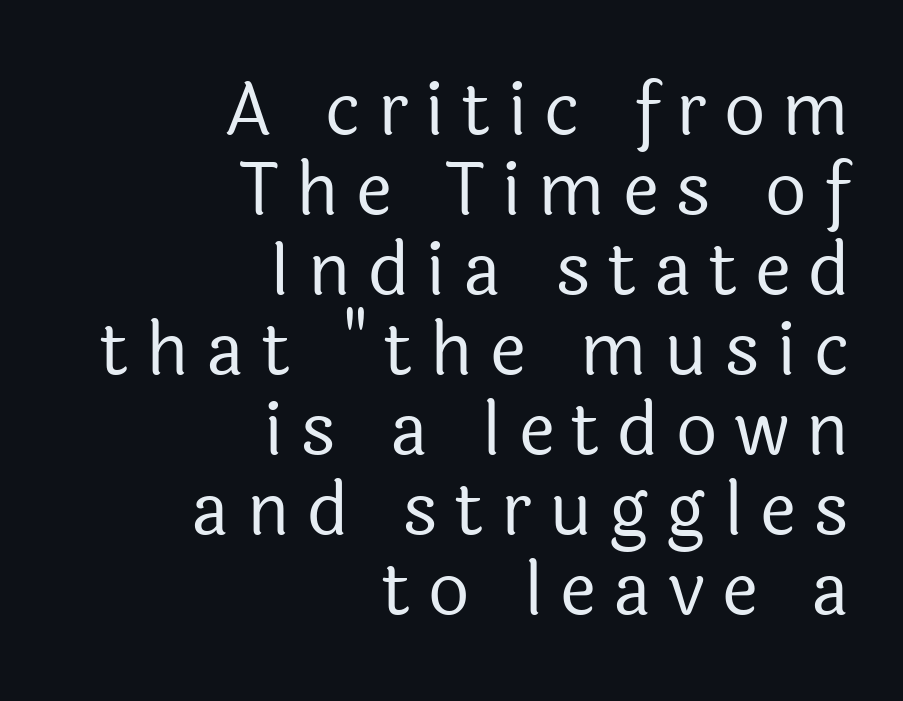
The image shows 72 px regular-weight sans-serif type, upright; set right-aligned, tight line spacing (1.11x), unusually wide letter spacing (+0.24 em), not underlined; a medium x-height.
